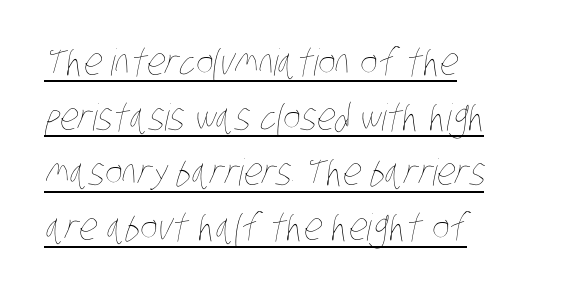
The image shows 37 px thin, condensed type; set left-aligned, normal line spacing (1.49x), normal letter spacing, underlined; low stroke contrast and a large x-height.
